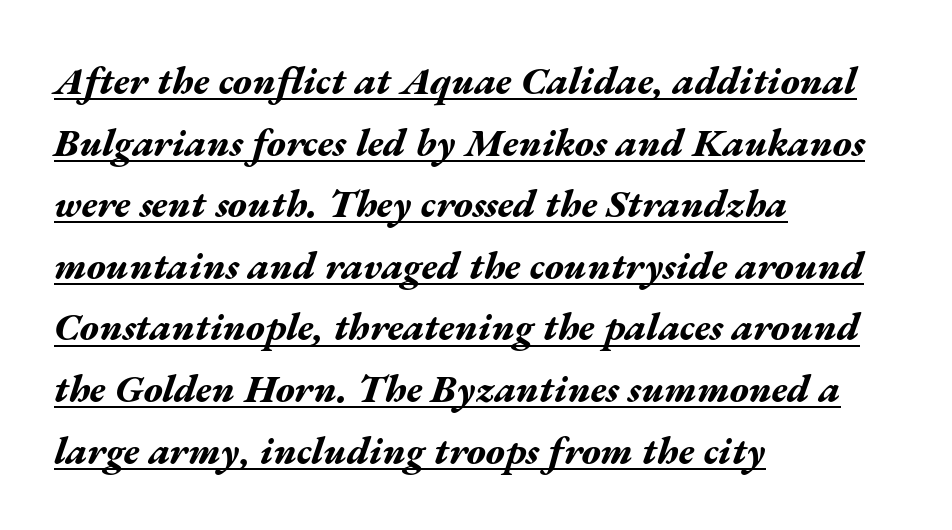
Q: Is the text bold? A: Yes.
Q: Is the text italic (slanted)? A: Yes, it leans right by about 17 degrees.
Q: Is the text underlined? A: Yes.
Q: How is the paragraph aligned? A: Left-aligned.
Q: Is the spacing between letters normal or unusually wide? A: Normal.
Q: Is the spacing between lines tight, normal or loose? A: Normal.
Q: Width (condensed, normal, or wide)? A: Wide.
Q: Stroke contrast? A: Medium.
Q: x-height? A: Medium.
Q: Monospaced? A: No.
